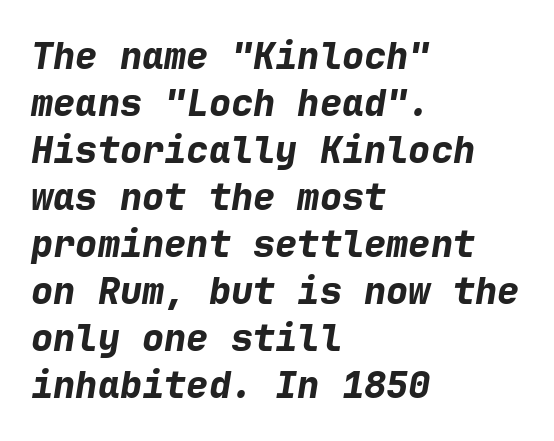
Q: Is the text bold? A: Yes.
Q: Is the text italic (slanted)? A: Yes, it leans right by about 9 degrees.
Q: Is the text underlined? A: No.
Q: How is the paragraph aligned? A: Left-aligned.
Q: Is the spacing between letters normal or unusually wide? A: Normal.
Q: Is the spacing between lines tight, normal or loose? A: Normal.
Q: Width (condensed, normal, or wide)? A: Normal.
Q: Stroke contrast? A: Low.
Q: x-height? A: Medium.
Q: Monospaced? A: Yes.
